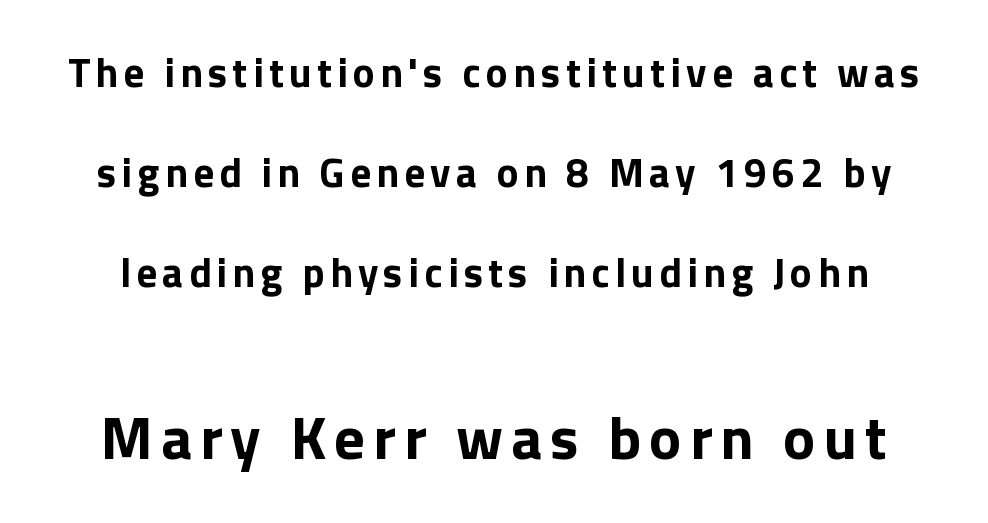
Q: Is the text bold? A: Yes.
Q: Is the text italic (slanted)? A: No, it is upright.
Q: Is the typeface a serif or a sans-serif typeface? A: Sans-serif.
Q: Is the text underlined? A: No.
Q: Is the spacing between lines tight, normal or loose? A: Loose.
Q: Which block of text is set in a larger size, the first (top) or the second (bottom)? A: The second (bottom) one.
Q: Width (condensed, normal, or wide)? A: Normal.
Q: x-height? A: Medium.
Q: Monospaced? A: No.
